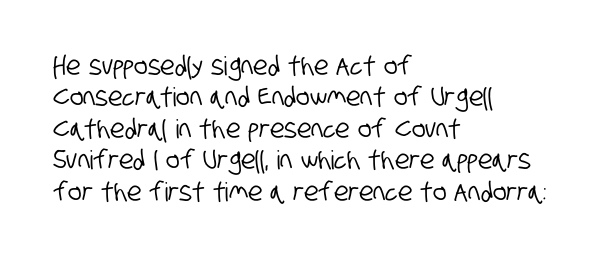
The paragraph shown leans on its left margin. The glyphs are unaccompanied by any horizontal stroke below them. Words appear dense and cohesive because spacing is normal.
